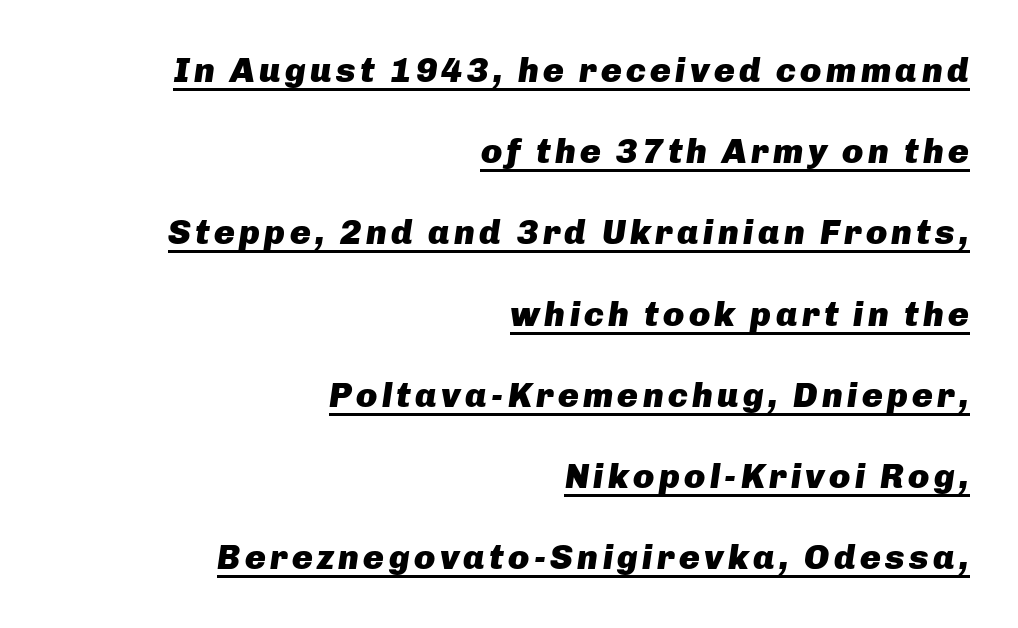
{"italic": "yes", "lean": "right", "slant_degrees": 8, "bold": "yes", "weight": "heavy", "width": "normal", "stroke_contrast": "low", "x_height": "medium", "monospaced": "no", "underline": "yes", "align": "right", "line_spacing": "loose", "line_spacing_ratio": 2.32, "glyph_px": 35}
